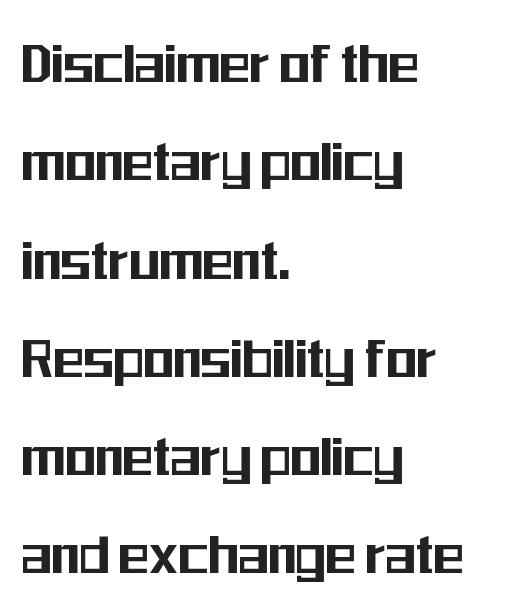
Anything drawn beneath the words? Only blank space. The block of text has a typical density, with ordinary space between rows. Standard letterfit; no display-style spreading of the glyphs. This rendering employs a face without finishing strokes, i.e., a sans-serif. The rendering uses natural spacing where letterforms have individual widths.
